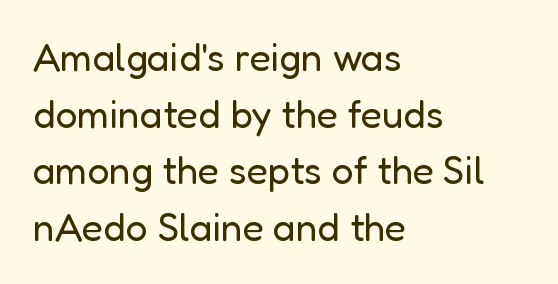
{"serif": "no", "italic": "no", "bold": "no", "weight": "regular", "width": "normal", "stroke_contrast": "low", "x_height": "medium", "monospaced": "no", "underline": "no", "align": "left", "line_spacing": "normal", "line_spacing_ratio": 1.45, "letter_spacing": "normal", "letter_spacing_em": 0.0, "glyph_px": 39}
